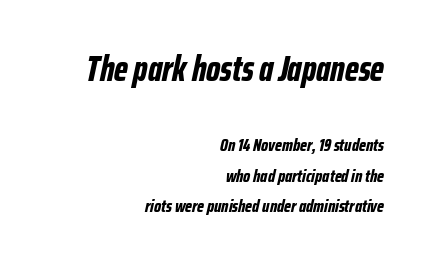
{"italic": "yes", "lean": "right", "slant_degrees": 12, "bold": "yes", "weight": "bold", "width": "condensed", "stroke_contrast": "low", "x_height": "medium", "monospaced": "no", "underline": "no", "align": "right", "line_spacing": "normal", "line_spacing_ratio": 1.7, "letter_spacing": "normal", "letter_spacing_em": 0.0, "larger_block": "first", "size_ratio": 2.0, "glyph_px": 36}
